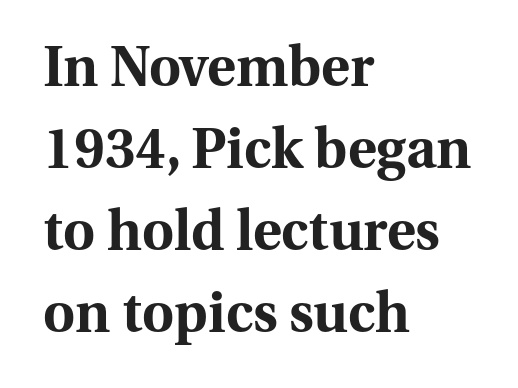
Vertical spacing — default. The letterforms sit shoulder to shoulder at normal distance. Does the copy run flush right? No — it runs flush left. Each letter keeps its own natural width here, so spacing adapts to shape. The area under the type is left untouched.
